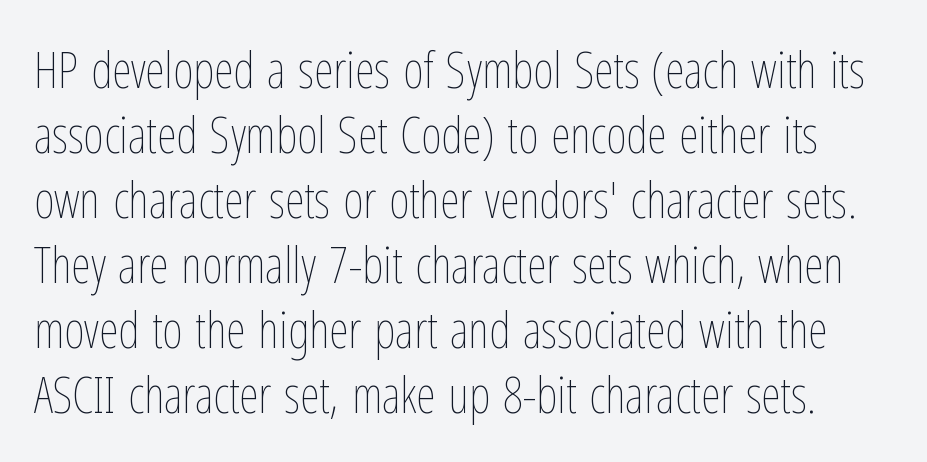
The image shows 50 px thin, condensed type, upright; set normal line spacing (1.3x), normal letter spacing, not underlined; low stroke contrast and a medium x-height.
